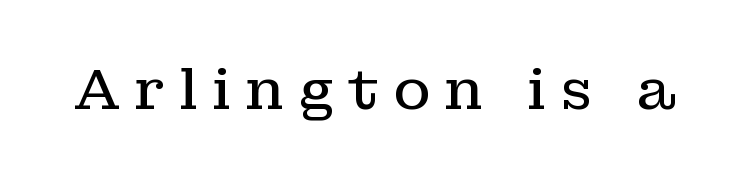
{"serif": "yes", "italic": "no", "bold": "no", "weight": "regular", "width": "normal", "stroke_contrast": "low", "x_height": "medium", "monospaced": "no", "underline": "no", "letter_spacing": "wide", "letter_spacing_em": 0.24, "glyph_px": 57}
